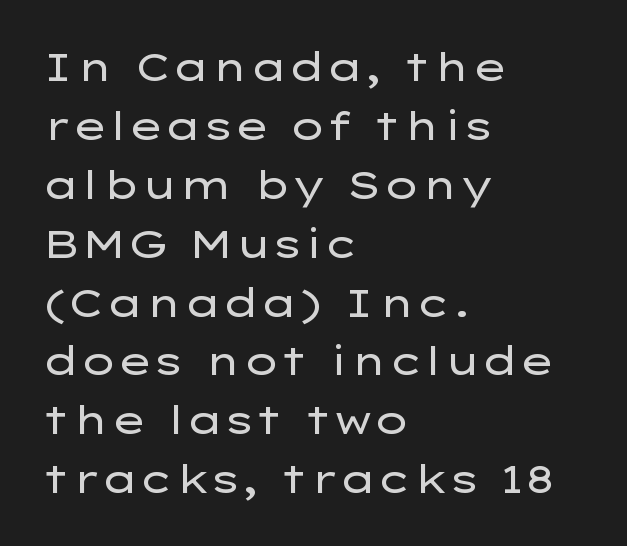
{"serif": "no", "italic": "no", "bold": "no", "weight": "regular", "width": "wide", "stroke_contrast": "low", "x_height": "medium", "monospaced": "no", "underline": "no", "align": "left", "line_spacing": "normal", "line_spacing_ratio": 1.51, "letter_spacing": "normal", "letter_spacing_em": 0.0, "glyph_px": 39}
